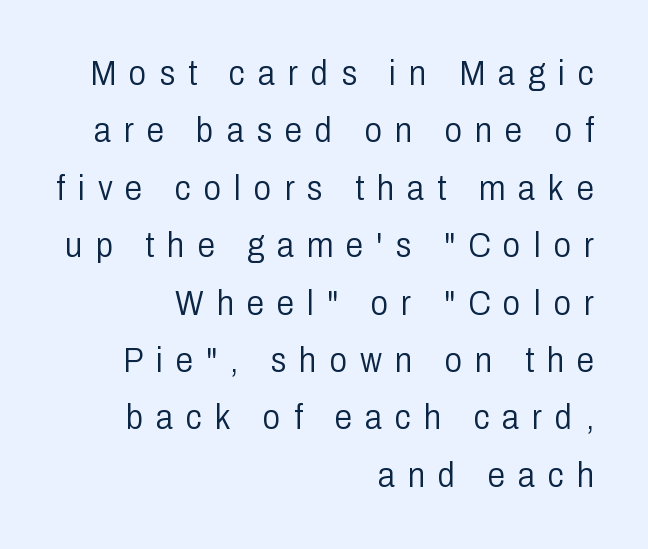
Q: Is the text bold? A: No.
Q: Is the text italic (slanted)? A: No, it is upright.
Q: Is the typeface a serif or a sans-serif typeface? A: Sans-serif.
Q: Is the text underlined? A: No.
Q: How is the paragraph aligned? A: Right-aligned.
Q: Is the spacing between letters normal or unusually wide? A: Unusually wide.
Q: Is the spacing between lines tight, normal or loose? A: Normal.
Q: Width (condensed, normal, or wide)? A: Condensed.
Q: Stroke contrast? A: Low.
Q: x-height? A: Medium.
Q: Monospaced? A: No.
